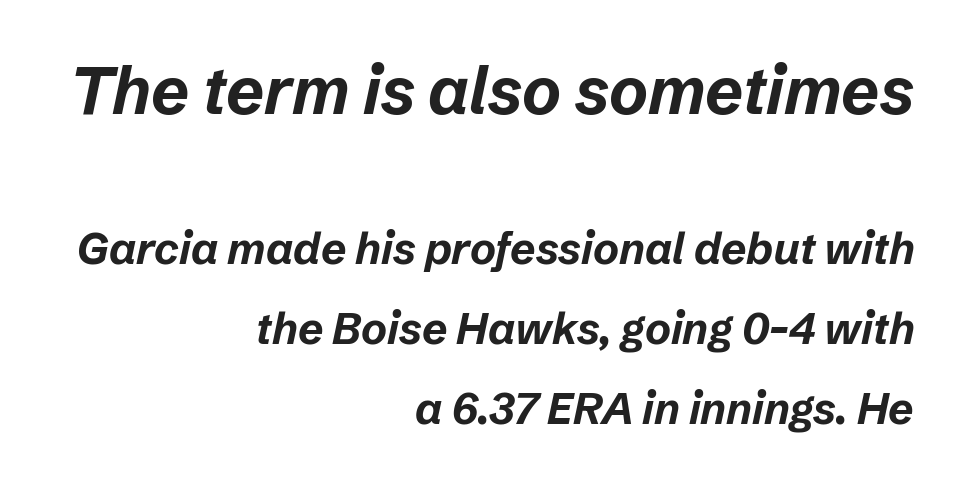
The image shows 66 px bold type, italic (leaning right); set right-aligned, line spacing 1.81x, normal letter spacing, not underlined; the first (top) block is 1.5x larger; low stroke contrast and a medium x-height.
